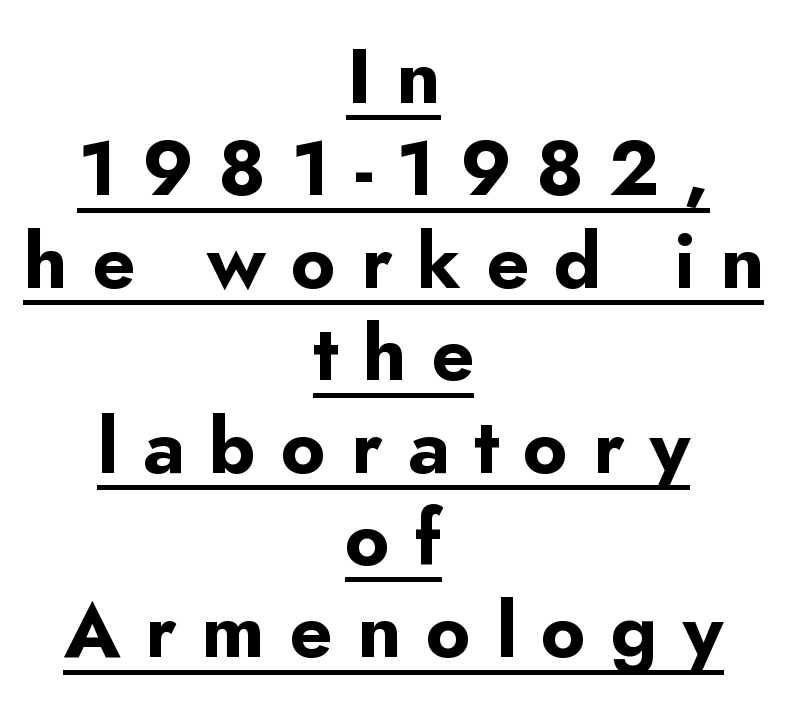
{"serif": "no", "italic": "no", "bold": "yes", "weight": "bold", "width": "normal", "stroke_contrast": "low", "x_height": "small", "monospaced": "no", "underline": "yes", "align": "center", "line_spacing_ratio": 1.2, "letter_spacing": "wide", "letter_spacing_em": 0.32, "glyph_px": 77}
